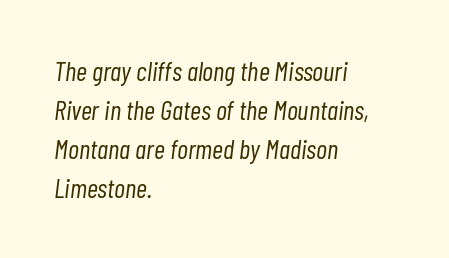
Q: Is the text bold? A: No.
Q: Is the text italic (slanted)? A: Yes, it leans right by about 7 degrees.
Q: Is the text underlined? A: No.
Q: How is the paragraph aligned? A: Left-aligned.
Q: Is the spacing between letters normal or unusually wide? A: Normal.
Q: Is the spacing between lines tight, normal or loose? A: Normal.
